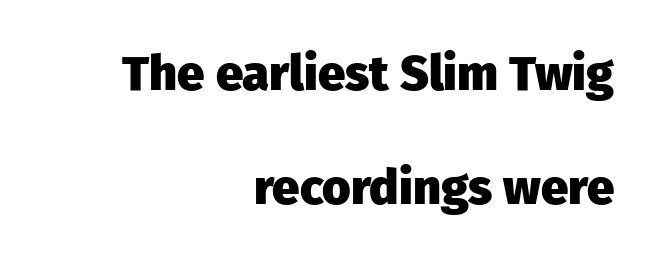
Q: Is the text bold? A: Yes.
Q: Is the text italic (slanted)? A: No, it is upright.
Q: Is the typeface a serif or a sans-serif typeface? A: Sans-serif.
Q: Is the text underlined? A: No.
Q: How is the paragraph aligned? A: Right-aligned.
Q: Is the spacing between letters normal or unusually wide? A: Normal.
Q: Is the spacing between lines tight, normal or loose? A: Loose.
Q: Width (condensed, normal, or wide)? A: Normal.
Q: Stroke contrast? A: Low.
Q: x-height? A: Medium.
Q: Monospaced? A: No.
